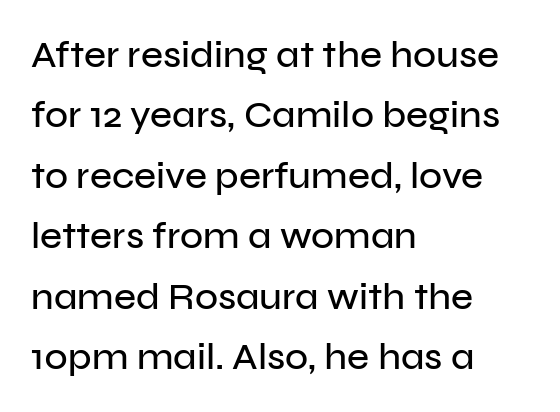
{"serif": "no", "italic": "no", "width": "normal", "stroke_contrast": "low", "x_height": "medium", "monospaced": "no", "underline": "no", "align": "left", "line_spacing": "normal", "line_spacing_ratio": 1.59, "letter_spacing": "normal", "letter_spacing_em": 0.0, "glyph_px": 38}
